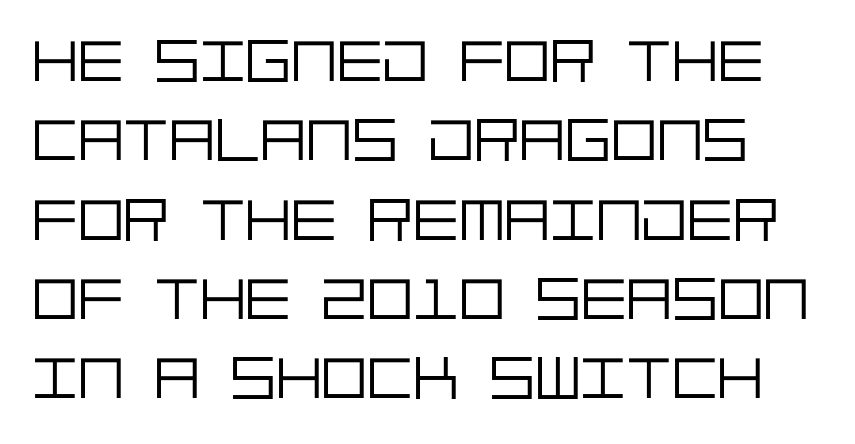
{"serif": "no", "italic": "no", "bold": "no", "weight": "light", "width": "normal", "stroke_contrast": "low", "x_height": "large", "underline": "no", "line_spacing": "normal", "line_spacing_ratio": 1.3, "letter_spacing": "normal", "letter_spacing_em": 0.0, "glyph_px": 61}
